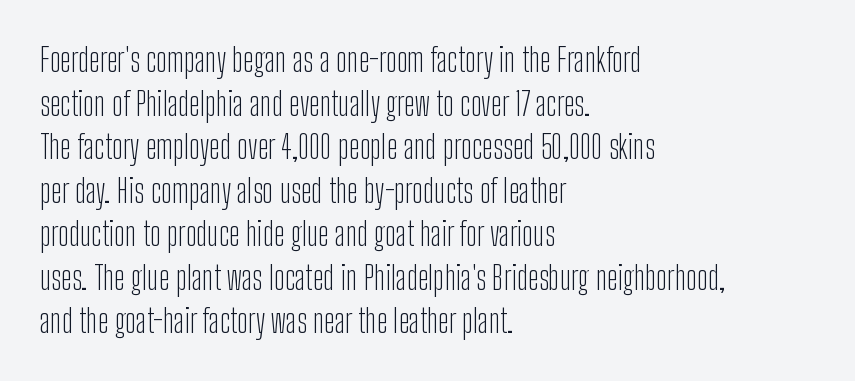
{"serif": "no", "italic": "no", "bold": "no", "weight": "light", "width": "condensed", "stroke_contrast": "low", "x_height": "medium", "monospaced": "no", "underline": "no", "align": "left", "line_spacing": "normal", "line_spacing_ratio": 1.36, "letter_spacing": "normal", "letter_spacing_em": 0.0, "glyph_px": 32}
